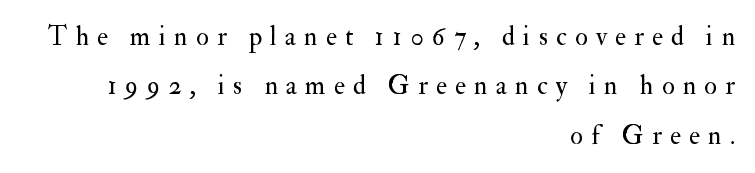
The image shows 26 px text type, upright; set right-aligned, loose line spacing (1.9x), unusually wide letter spacing (+0.32 em), not underlined.
